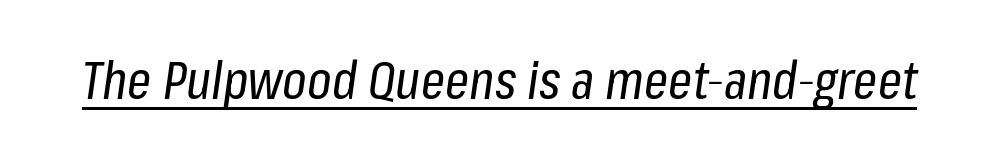
Has an underline been added? It has. Nothing heavy about these letters — not bold at all. A typesetter would call this proportional, since set widths differ per character. Quick note: italic. The face used here is rendered with its standard letterfit.
